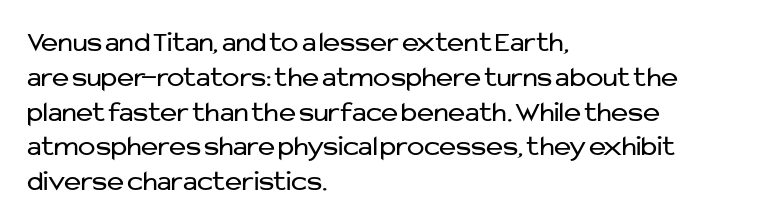
Q: Is the text bold? A: No.
Q: Is the text italic (slanted)? A: No, it is upright.
Q: Is the typeface a serif or a sans-serif typeface? A: Sans-serif.
Q: Is the text underlined? A: No.
Q: How is the paragraph aligned? A: Left-aligned.
Q: Is the spacing between letters normal or unusually wide? A: Normal.
Q: Width (condensed, normal, or wide)? A: Normal.
Q: Stroke contrast? A: Low.
Q: x-height? A: Medium.
Q: Monospaced? A: No.
